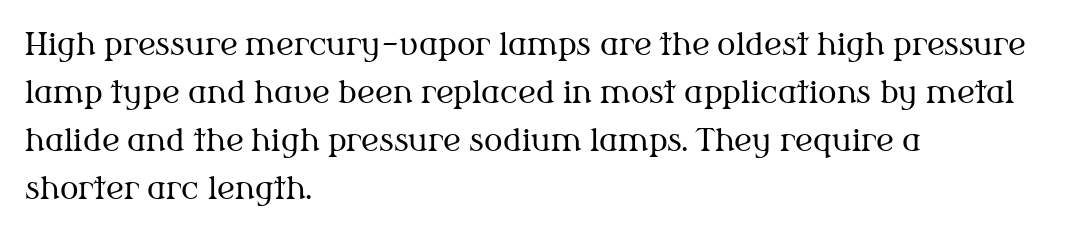
Weight class: somewhere from thin through regular. The lines sit at an ordinary, default distance from one another. Is this a fixed-width face? No — the glyphs have proportional, varying widths. When letters stand straight like this, we call the style roman or upright. Unlike a clean sans, this face finishes its strokes with serifs. You could call the tracking neutral — neither tight nor loose.
